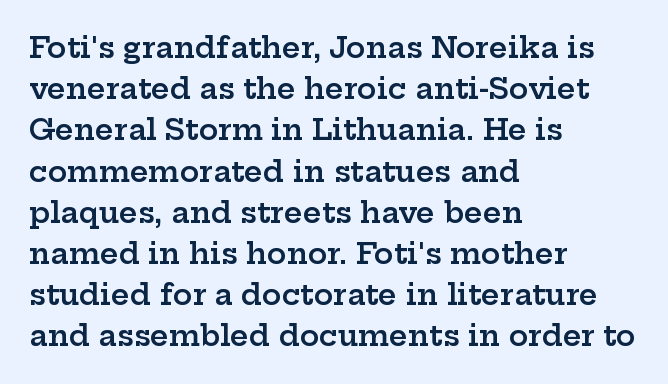
Q: Is the text bold? A: Semi-bold.
Q: Is the text italic (slanted)? A: No, it is upright.
Q: Is the typeface a serif or a sans-serif typeface? A: Serif.
Q: Is the text underlined? A: No.
Q: How is the paragraph aligned? A: Left-aligned.
Q: Is the spacing between letters normal or unusually wide? A: Normal.
Q: Is the spacing between lines tight, normal or loose? A: Normal.
Q: Width (condensed, normal, or wide)? A: Wide.
Q: Stroke contrast? A: Low.
Q: x-height? A: Medium.
Q: Monospaced? A: No.
